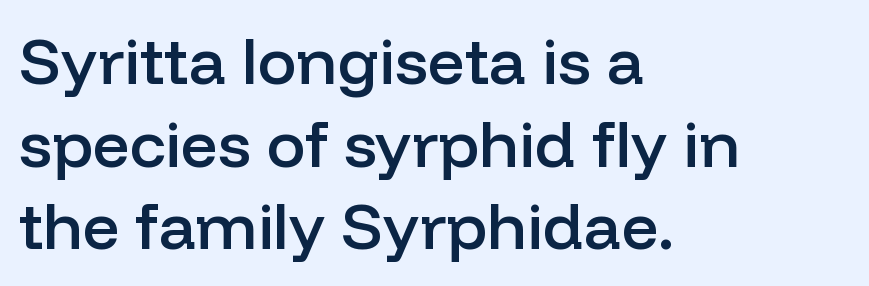
{"serif": "no", "italic": "no", "bold": "semi", "weight": "semibold", "width": "normal", "stroke_contrast": "low", "x_height": "medium", "monospaced": "no", "underline": "no", "align": "left", "line_spacing": "normal", "line_spacing_ratio": 1.27, "letter_spacing": "normal", "letter_spacing_em": 0.0, "glyph_px": 65}
